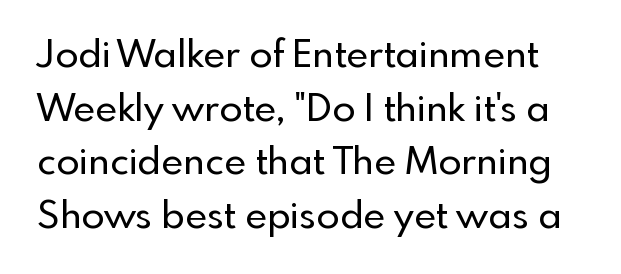
The typography opts for an upright posture over an oblique one. These lines sit exactly where default settings would place them. Anything drawn beneath the words? Only blank space. The glyphs in this specimen are sans serif. Here the designer chose a conventional face with non-uniform glyph widths.
